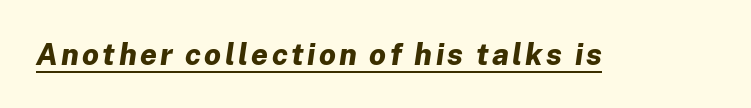
The image shows 30 px bold type, italic (leaning right); set underlined; low stroke contrast and a medium x-height.
